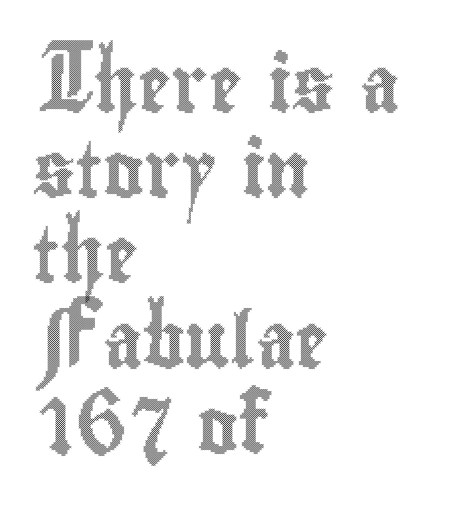
{"italic": "no", "width": "condensed", "x_height": "small", "monospaced": "no", "underline": "no", "align": "left", "line_spacing": "normal", "line_spacing_ratio": 1.55, "letter_spacing": "normal", "letter_spacing_em": 0.0, "glyph_px": 55}
